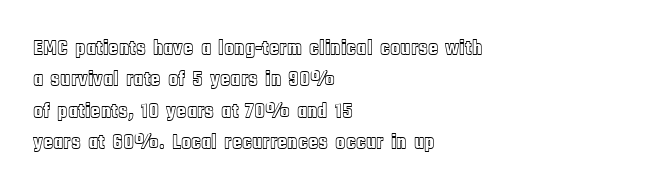
{"italic": "no", "underline": "no", "align": "left", "line_spacing": "normal", "line_spacing_ratio": 1.49, "letter_spacing": "normal", "letter_spacing_em": 0.0, "glyph_px": 21}
